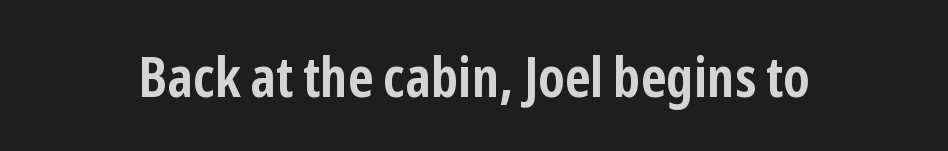
Q: Is the text bold? A: Yes.
Q: Is the text italic (slanted)? A: No, it is upright.
Q: Is the typeface a serif or a sans-serif typeface? A: Sans-serif.
Q: Is the text underlined? A: No.
Q: Is the spacing between letters normal or unusually wide? A: Normal.
Q: Width (condensed, normal, or wide)? A: Condensed.
Q: Stroke contrast? A: Low.
Q: x-height? A: Medium.
Q: Monospaced? A: No.
